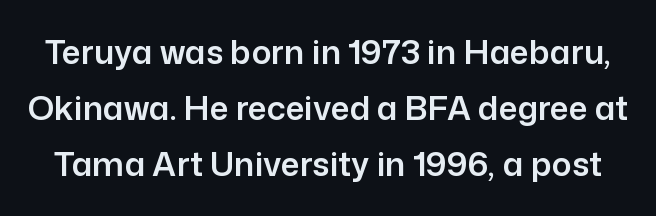
The image shows 33 px sans-serif type, upright; set normal line spacing (1.7x), normal letter spacing, not underlined; low stroke contrast and a medium x-height.
